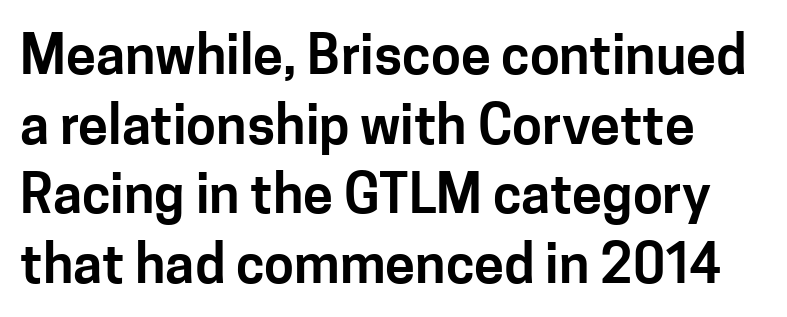
Q: Is the text italic (slanted)? A: No, it is upright.
Q: Is the typeface a serif or a sans-serif typeface? A: Sans-serif.
Q: Is the text underlined? A: No.
Q: Is the spacing between letters normal or unusually wide? A: Normal.
Q: Is the spacing between lines tight, normal or loose? A: Normal.
Q: Width (condensed, normal, or wide)? A: Normal.
Q: Stroke contrast? A: Low.
Q: x-height? A: Medium.
Q: Monospaced? A: No.
